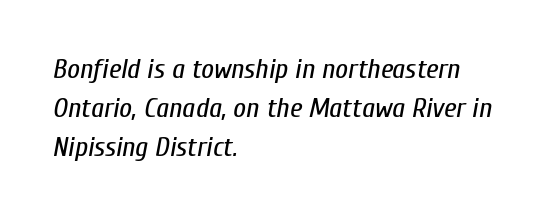
The image shows 28 px regular-weight, condensed type, italic (leaning right); set left-aligned, normal line spacing (1.39x), normal letter spacing, not underlined; low stroke contrast and a medium x-height.
